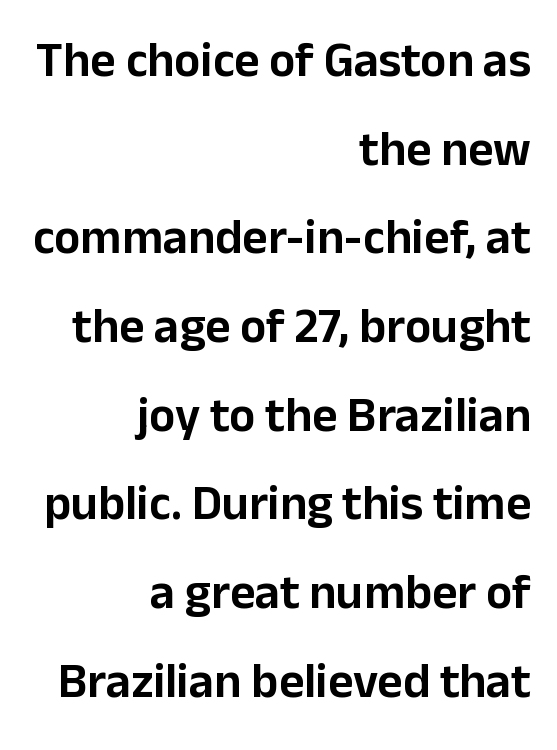
The image shows 49 px sans-serif type, upright; set right-aligned, line spacing 1.81x, normal letter spacing, not underlined; low stroke contrast and a medium x-height.
